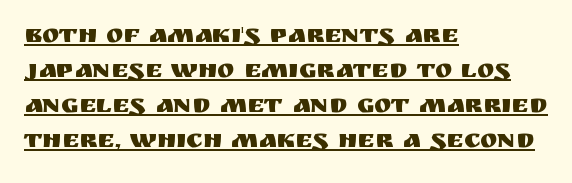
Tracking here is standard; glyphs follow each other at the usual distance. Notice how a bar underscores the lettering throughout. These lines are set flush left with a ragged right edge. The leading is moderate, giving the passage an even texture.
